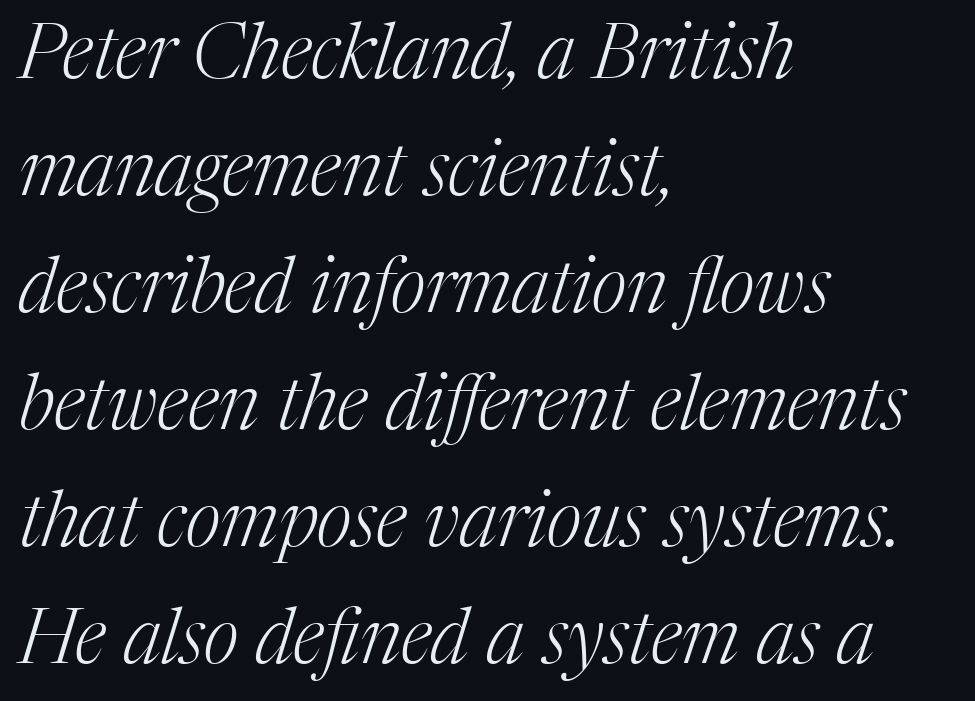
The image shows 76 px light serif type, italic (leaning right); set left-aligned, normal line spacing (1.54x), normal letter spacing, not underlined; medium stroke contrast and a medium x-height.
